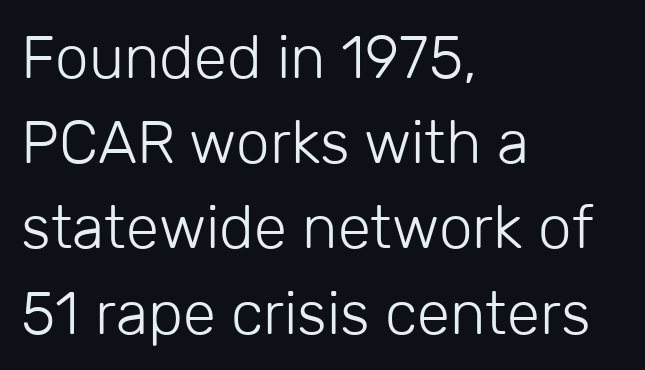
Q: Is the text bold? A: No.
Q: Is the text italic (slanted)? A: No, it is upright.
Q: Is the typeface a serif or a sans-serif typeface? A: Sans-serif.
Q: Is the text underlined? A: No.
Q: How is the paragraph aligned? A: Left-aligned.
Q: Is the spacing between letters normal or unusually wide? A: Normal.
Q: Is the spacing between lines tight, normal or loose? A: Normal.
Q: Width (condensed, normal, or wide)? A: Normal.
Q: Stroke contrast? A: Low.
Q: x-height? A: Medium.
Q: Monospaced? A: No.
